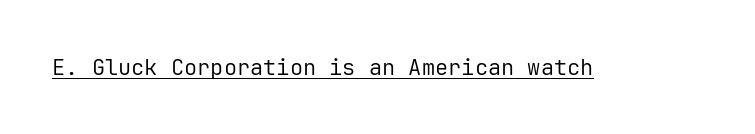
Does a line run under the words? Yes, clearly. Each word holds together tightly as a unit, with standard inter-letter gaps. When letters stand straight like this, we call the style roman or upright. Compared with a typical body face, this is equally light or lighter still.
